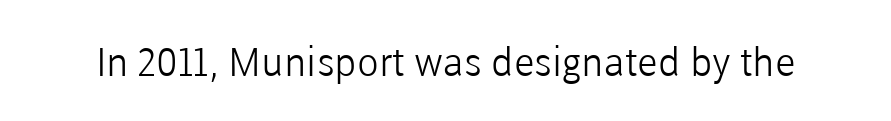
The image shows 40 px light sans-serif type, upright; set normal letter spacing, not underlined; low stroke contrast and a medium x-height.
